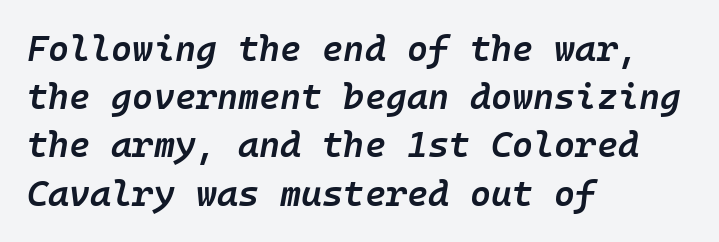
The image shows 36 px semibold type, italic (leaning right); set left-aligned, normal line spacing (1.34x), normal letter spacing, not underlined; low stroke contrast and a medium x-height.
